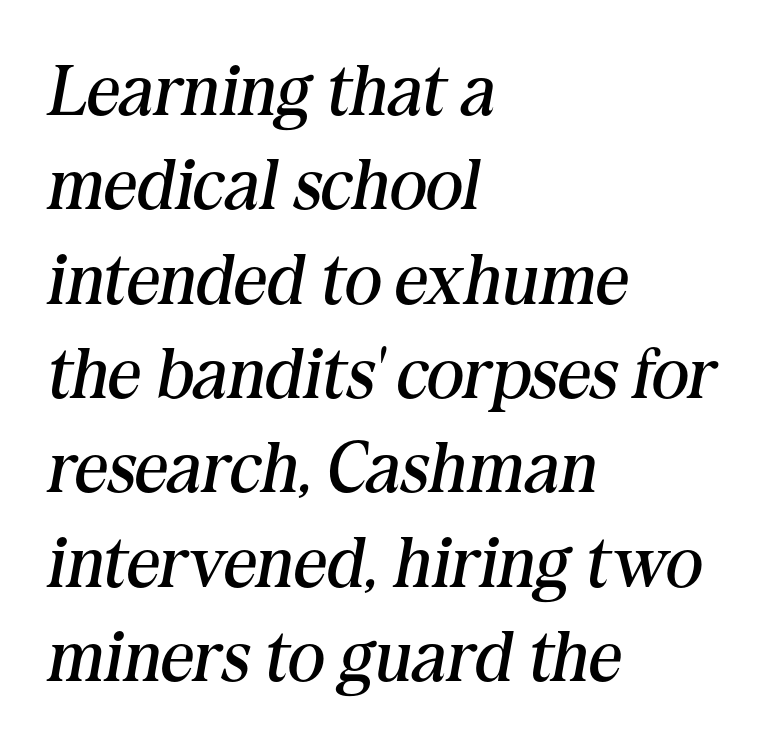
Q: Is the text bold? A: No.
Q: Is the text italic (slanted)? A: Yes, it leans right by about 10 degrees.
Q: Is the typeface a serif or a sans-serif typeface? A: Serif.
Q: Is the text underlined? A: No.
Q: How is the paragraph aligned? A: Left-aligned.
Q: Is the spacing between letters normal or unusually wide? A: Normal.
Q: Is the spacing between lines tight, normal or loose? A: Normal.
Q: Width (condensed, normal, or wide)? A: Normal.
Q: Stroke contrast? A: Medium.
Q: x-height? A: Medium.
Q: Monospaced? A: No.
